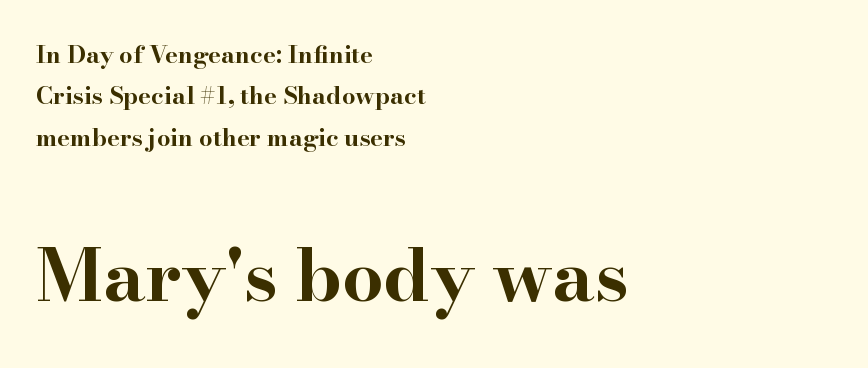
Q: Is the text bold? A: Yes.
Q: Is the text italic (slanted)? A: No, it is upright.
Q: Is the typeface a serif or a sans-serif typeface? A: Serif.
Q: Is the text underlined? A: No.
Q: How is the paragraph aligned? A: Left-aligned.
Q: Is the spacing between letters normal or unusually wide? A: Normal.
Q: Which block of text is set in a larger size, the first (top) or the second (bottom)? A: The second (bottom) one.
Q: Width (condensed, normal, or wide)? A: Wide.
Q: Stroke contrast? A: High.
Q: x-height? A: Small.
Q: Monospaced? A: No.
